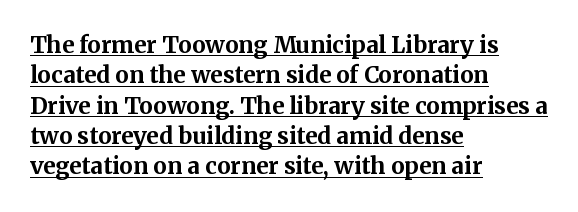
The image shows 23 px bold type, upright; set left-aligned, normal line spacing (1.32x), normal letter spacing, underlined.
